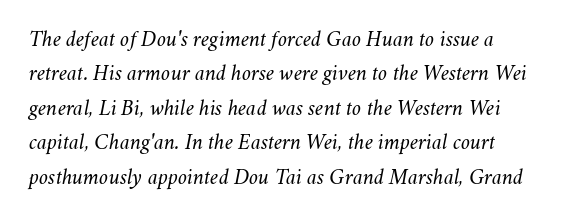
The image shows 23 px text type, italic (leaning right); set left-aligned, normal line spacing (1.5x), normal letter spacing, not underlined.
